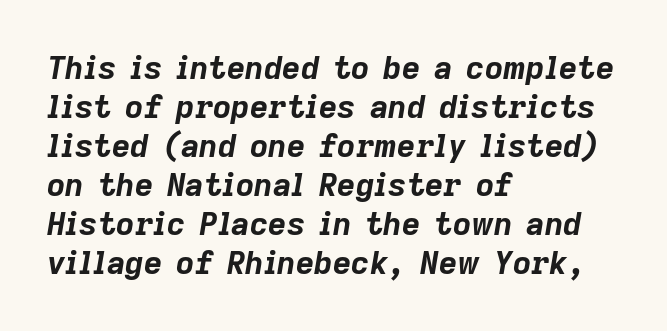
Q: Is the text bold? A: Yes.
Q: Is the text italic (slanted)? A: Yes, it leans right by about 9 degrees.
Q: Is the text underlined? A: No.
Q: How is the paragraph aligned? A: Left-aligned.
Q: Is the spacing between letters normal or unusually wide? A: Normal.
Q: Width (condensed, normal, or wide)? A: Normal.
Q: Stroke contrast? A: Low.
Q: x-height? A: Medium.
Q: Monospaced? A: No.
